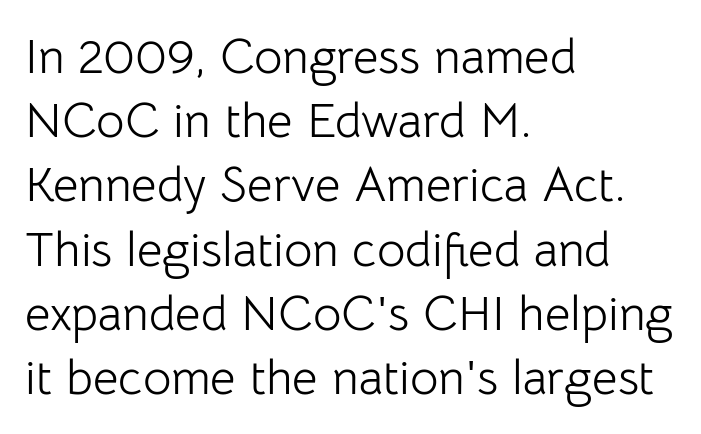
{"serif": "no", "italic": "no", "bold": "no", "weight": "light", "width": "normal", "stroke_contrast": "low", "x_height": "medium", "monospaced": "no", "underline": "no", "align": "left", "line_spacing": "normal", "line_spacing_ratio": 1.31, "letter_spacing": "normal", "letter_spacing_em": 0.0, "glyph_px": 49}
